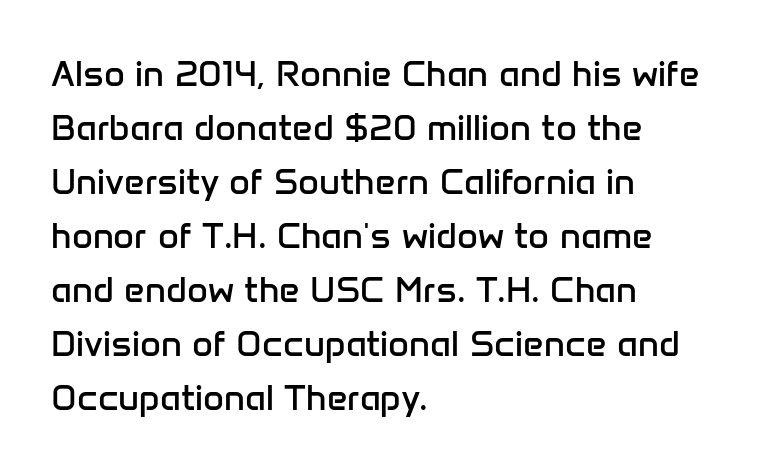
The image shows 36 px regular-weight sans-serif type, upright; set left-aligned, normal line spacing (1.5x), normal letter spacing, not underlined; low stroke contrast and a medium x-height.
